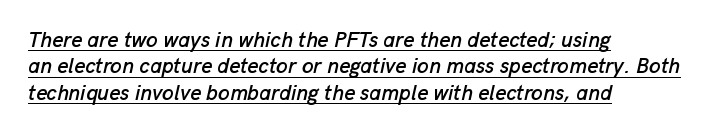
The horizontal fit of the characters is conventional and even. Glance below the letters and you will spot a drawn line. The rendering anchors every line to the left-hand side. The line-height multiplier appears to be the usual default.
